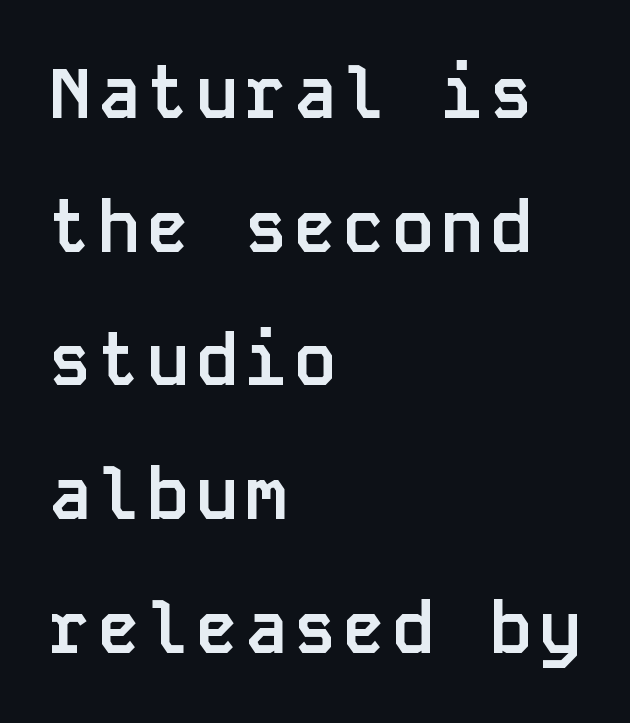
The image shows 70 px semibold sans-serif type, upright, monospaced; set left-aligned, loose line spacing (1.91x), not underlined; low stroke contrast and a large x-height.
